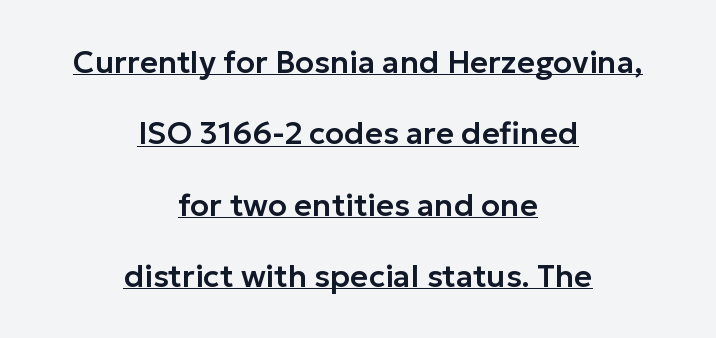
The image shows 31 px sans-serif type, upright; set centered, loose line spacing (2.3x), normal letter spacing, underlined; low stroke contrast and a medium x-height.
